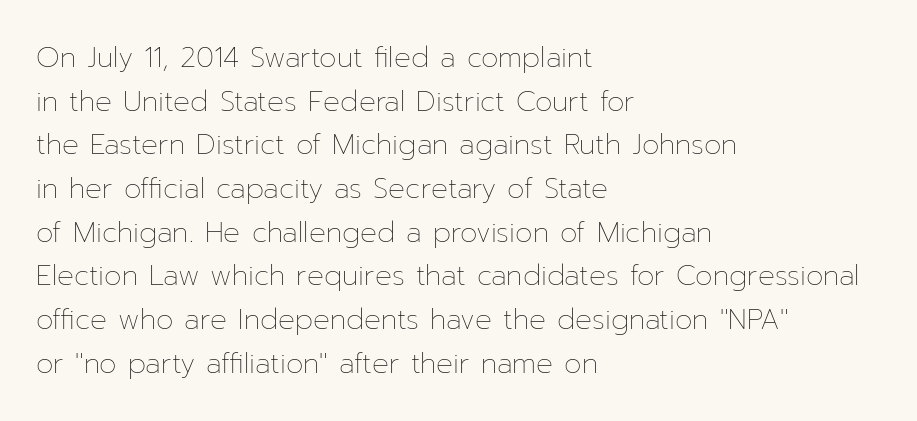
Q: Is the text bold? A: No.
Q: Is the text italic (slanted)? A: No, it is upright.
Q: Is the text underlined? A: No.
Q: How is the paragraph aligned? A: Left-aligned.
Q: Is the spacing between letters normal or unusually wide? A: Normal.
Q: Is the spacing between lines tight, normal or loose? A: Normal.
Q: Width (condensed, normal, or wide)? A: Normal.
Q: Stroke contrast? A: Low.
Q: x-height? A: Medium.
Q: Monospaced? A: No.
